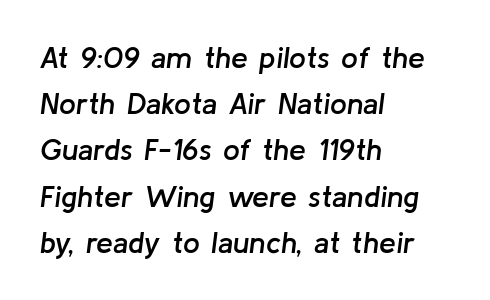
The image shows 30 px semibold type, italic (leaning right); set left-aligned, normal line spacing (1.54x), normal letter spacing, not underlined; low stroke contrast and a medium x-height.
